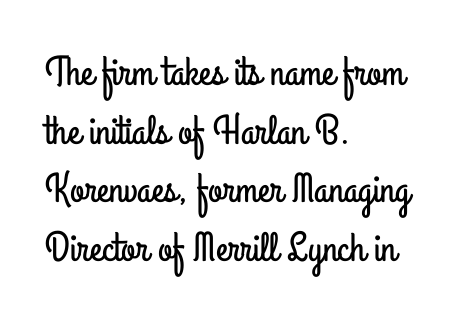
Q: Is the text italic (slanted)? A: No, it is upright.
Q: Is the typeface a serif or a sans-serif typeface? A: Sans-serif.
Q: Is the text underlined? A: No.
Q: How is the paragraph aligned? A: Left-aligned.
Q: Is the spacing between letters normal or unusually wide? A: Normal.
Q: Is the spacing between lines tight, normal or loose? A: Normal.
Q: Width (condensed, normal, or wide)? A: Condensed.
Q: Stroke contrast? A: Low.
Q: x-height? A: Small.
Q: Monospaced? A: No.
